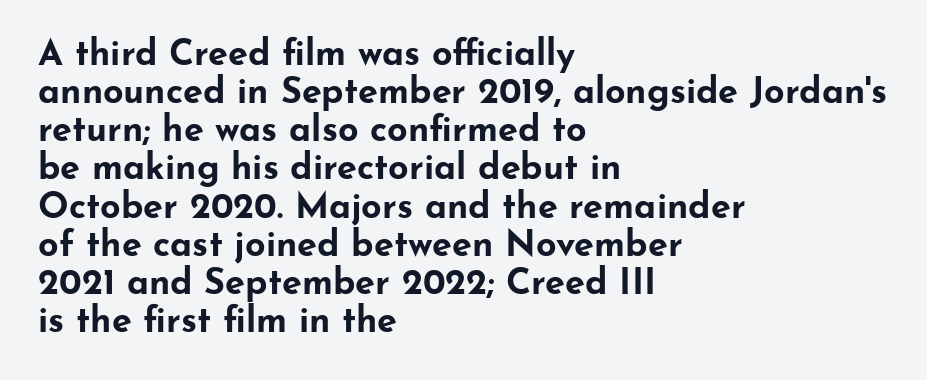
Q: Is the text bold? A: Yes.
Q: Is the text italic (slanted)? A: No, it is upright.
Q: Is the typeface a serif or a sans-serif typeface? A: Sans-serif.
Q: Is the text underlined? A: No.
Q: How is the paragraph aligned? A: Left-aligned.
Q: Is the spacing between letters normal or unusually wide? A: Normal.
Q: Is the spacing between lines tight, normal or loose? A: Tight.
Q: Width (condensed, normal, or wide)? A: Wide.
Q: Stroke contrast? A: Low.
Q: x-height? A: Small.
Q: Monospaced? A: No.
